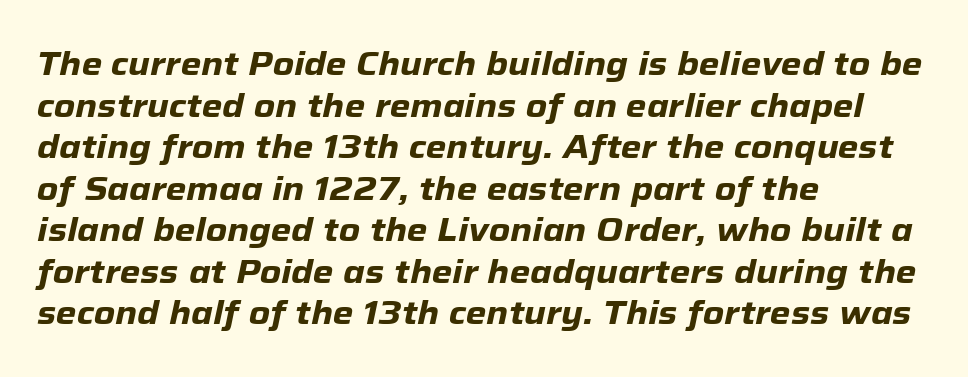
Q: Is the text bold? A: Yes.
Q: Is the text italic (slanted)? A: Yes, it leans right by about 12 degrees.
Q: Is the text underlined? A: No.
Q: How is the paragraph aligned? A: Left-aligned.
Q: Is the spacing between letters normal or unusually wide? A: Normal.
Q: Is the spacing between lines tight, normal or loose? A: Normal.
Q: Width (condensed, normal, or wide)? A: Normal.
Q: Stroke contrast? A: Low.
Q: x-height? A: Medium.
Q: Monospaced? A: No.
